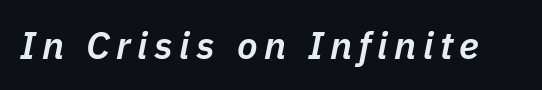
{"italic": "yes", "lean": "right", "slant_degrees": 11, "bold": "semi", "weight": "semibold", "width": "normal", "stroke_contrast": "low", "x_height": "medium", "monospaced": "no", "underline": "no", "glyph_px": 38}
